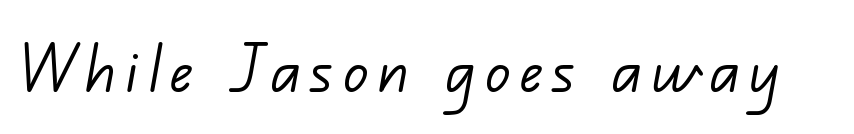
The image shows 77 px light sans-serif type; set not underlined; low stroke contrast and a small x-height.
